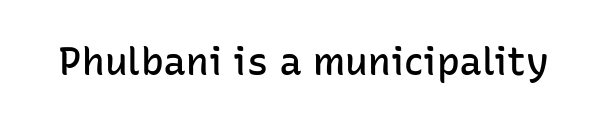
The image shows 38 px semibold sans-serif type, upright; set normal letter spacing, not underlined; low stroke contrast and a medium x-height.
